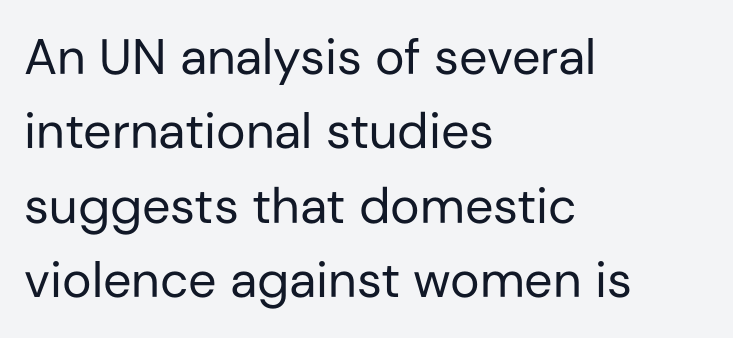
Proportional: the letters do not fall into vertical columns. The passage shown is not underscored anywhere. Caption: multi-line text, flush left, ragged right. The weight tops out at a normal text grade. Short note: letters normally spaced.
